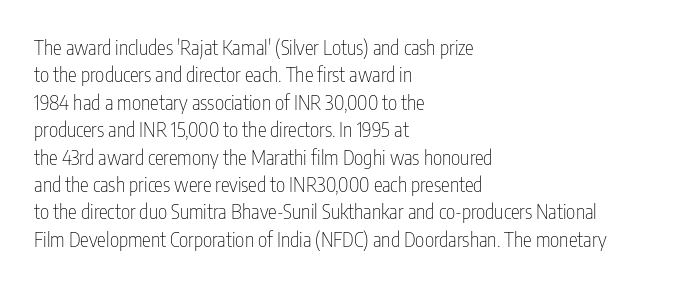
{"italic": "no", "bold": "no", "underline": "no", "align": "left", "line_spacing": "normal", "line_spacing_ratio": 1.37, "letter_spacing": "normal", "letter_spacing_em": 0.0, "glyph_px": 20}
